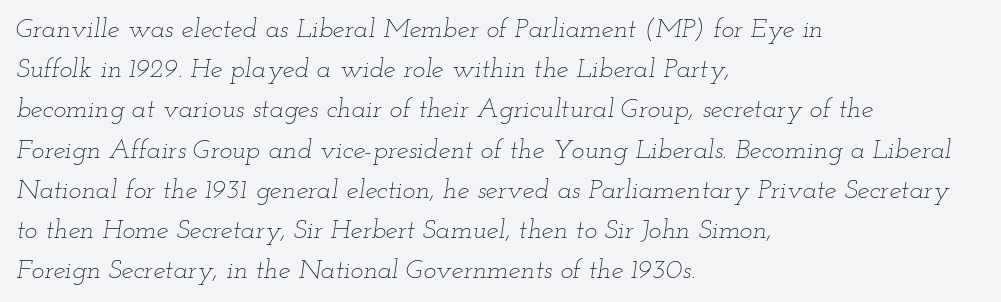
Q: Is the text bold? A: No.
Q: Is the text italic (slanted)? A: Yes, it leans right by about 12 degrees.
Q: Is the text underlined? A: No.
Q: How is the paragraph aligned? A: Left-aligned.
Q: Is the spacing between letters normal or unusually wide? A: Normal.
Q: Is the spacing between lines tight, normal or loose? A: Normal.
